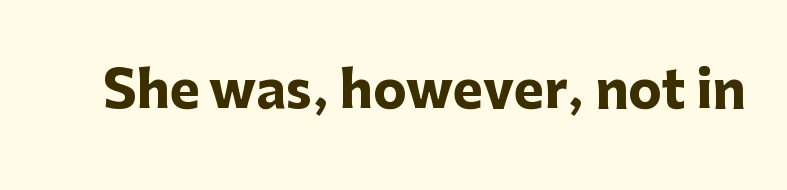
When letters stand straight like this, we call the style roman or upright. The line texture is even and compact thanks to regular tracking. Caption: bold face, heavy strokes. Each letter keeps its own natural width here, so spacing adapts to shape.
